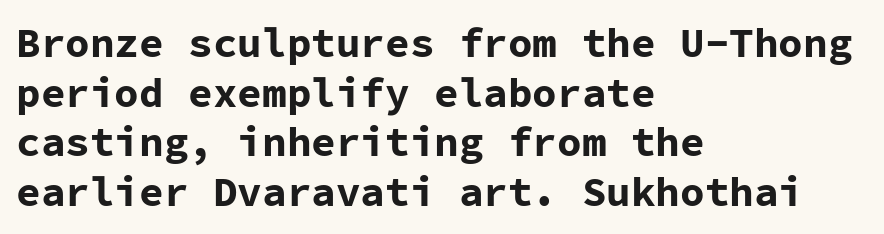
These words are printed bold, with thick strokes throughout. This rendering uses left alignment, leaving the right contour irregular. The letters march in equal steps, a hallmark of fixed-pitch type. Characters follow at the spacing the type designer built in.
